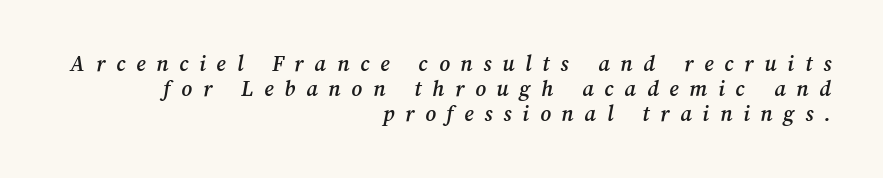
{"underline": "no", "align": "right", "line_spacing": "tight", "line_spacing_ratio": 1.08, "letter_spacing": "wide", "letter_spacing_em": 0.47, "glyph_px": 23}
